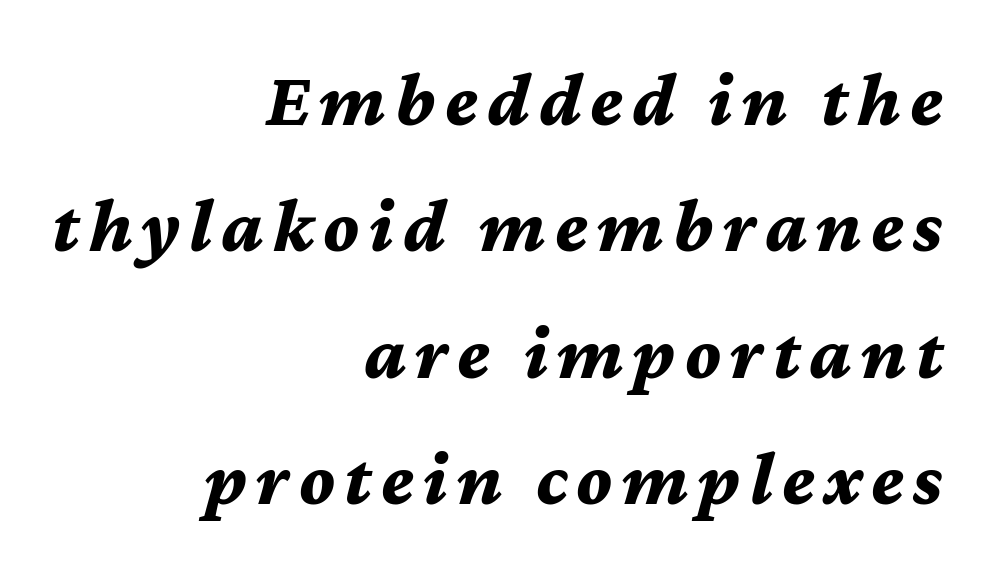
Q: Is the text bold? A: Yes.
Q: Is the text italic (slanted)? A: Yes, it leans right by about 12 degrees.
Q: Is the text underlined? A: No.
Q: How is the paragraph aligned? A: Right-aligned.
Q: Is the spacing between lines tight, normal or loose? A: Normal.
Q: Width (condensed, normal, or wide)? A: Normal.
Q: Stroke contrast? A: Medium.
Q: x-height? A: Medium.
Q: Monospaced? A: No.
